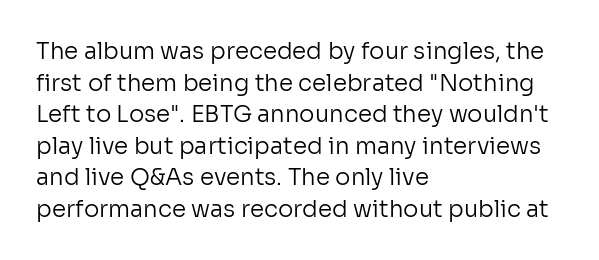
The strokes are not fattened; the text isn't bold. Beneath every word, the page is bare. Every row of glyphs begins at an identical x-position on the left. In terms of posture, this sample is upright.
